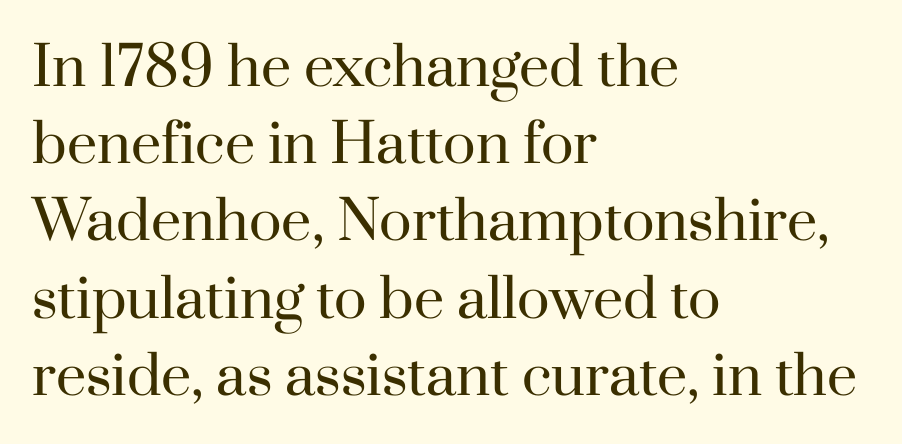
Q: Is the text bold? A: No.
Q: Is the text italic (slanted)? A: No, it is upright.
Q: Is the typeface a serif or a sans-serif typeface? A: Serif.
Q: Is the text underlined? A: No.
Q: How is the paragraph aligned? A: Left-aligned.
Q: Is the spacing between letters normal or unusually wide? A: Normal.
Q: Is the spacing between lines tight, normal or loose? A: Normal.
Q: Width (condensed, normal, or wide)? A: Normal.
Q: Stroke contrast? A: High.
Q: x-height? A: Small.
Q: Monospaced? A: No.
